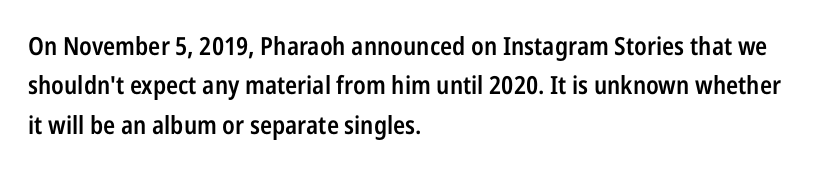
Q: Is the text bold? A: Semi-bold.
Q: Is the text italic (slanted)? A: No, it is upright.
Q: Is the text underlined? A: No.
Q: How is the paragraph aligned? A: Left-aligned.
Q: Is the spacing between letters normal or unusually wide? A: Normal.
Q: Is the spacing between lines tight, normal or loose? A: Normal.
